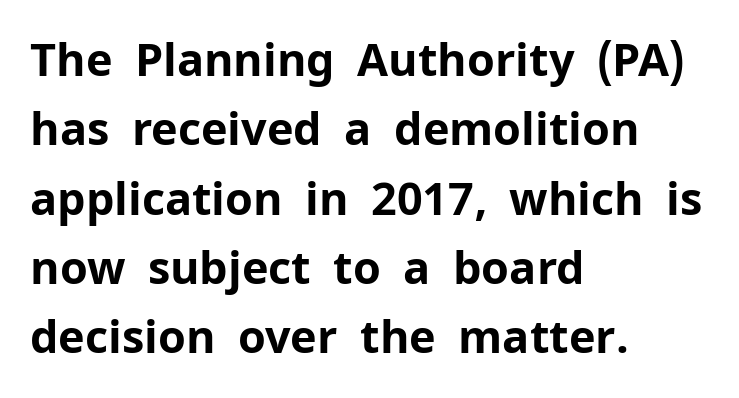
{"serif": "no", "italic": "no", "bold": "yes", "weight": "bold", "width": "normal", "stroke_contrast": "low", "x_height": "medium", "monospaced": "no", "underline": "no", "align": "left", "line_spacing": "normal", "line_spacing_ratio": 1.54, "letter_spacing": "normal", "letter_spacing_em": 0.0, "glyph_px": 45}
